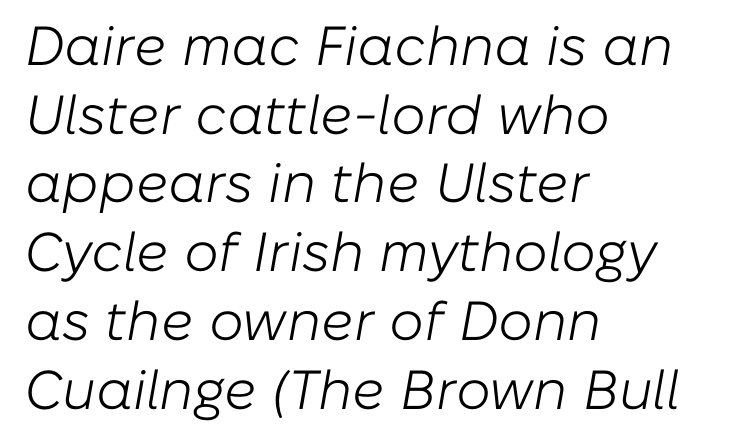
Q: Is the text bold? A: No.
Q: Is the text italic (slanted)? A: Yes, it leans right by about 10 degrees.
Q: Is the text underlined? A: No.
Q: How is the paragraph aligned? A: Left-aligned.
Q: Is the spacing between letters normal or unusually wide? A: Normal.
Q: Is the spacing between lines tight, normal or loose? A: Normal.
Q: Width (condensed, normal, or wide)? A: Normal.
Q: Stroke contrast? A: Low.
Q: x-height? A: Medium.
Q: Monospaced? A: No.
